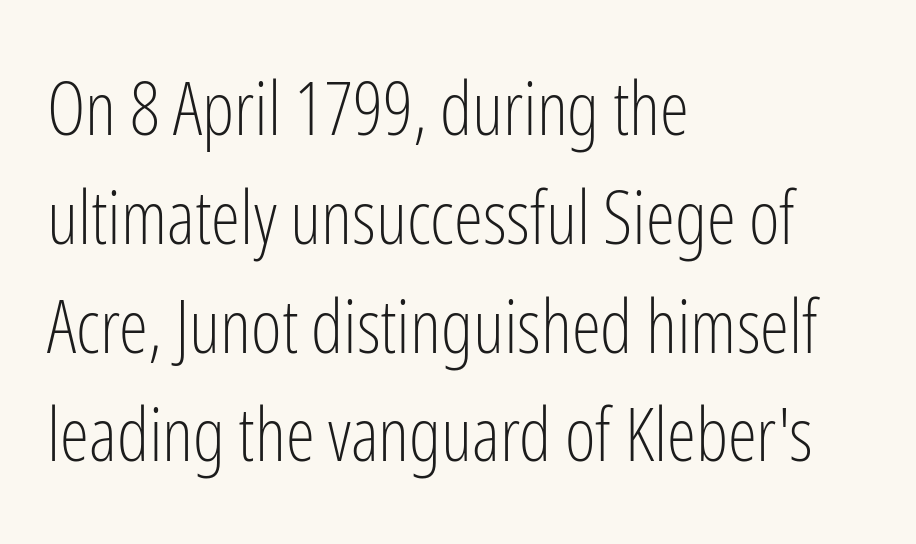
The image shows 74 px light, condensed sans-serif type, upright; set left-aligned, normal line spacing (1.47x), normal letter spacing, not underlined; low stroke contrast and a medium x-height.
